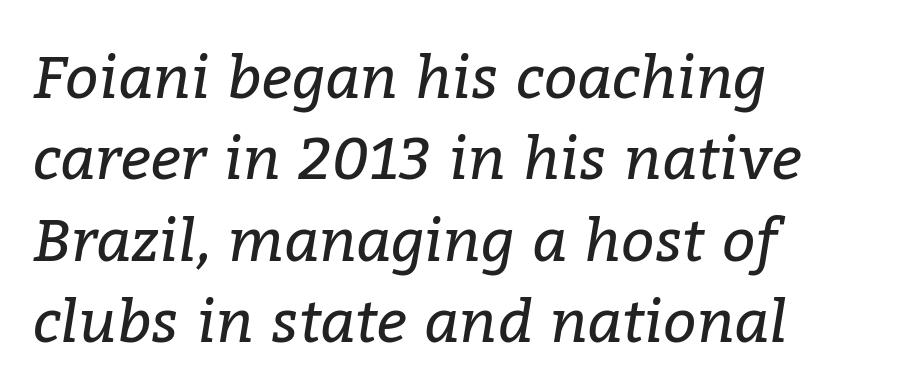
Each new line begins a customary step beneath the previous one. The strip under each line holds only bare page. Quick note: italic. Think standard paragraph weight, or any step lighter than that. Each letter keeps its own natural width here, so spacing adapts to shape. The typesetter chose a ragged-right arrangement here.
